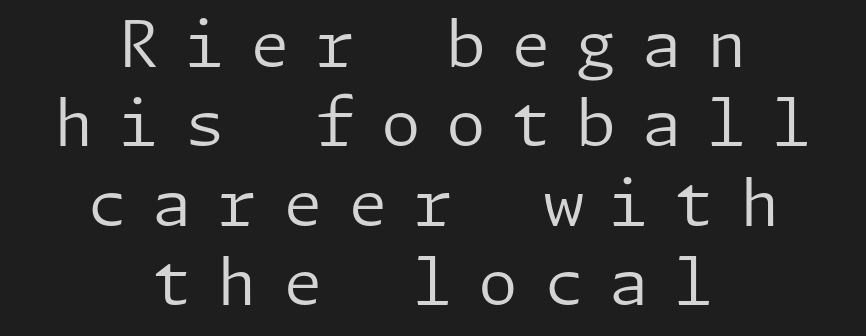
{"serif": "no", "italic": "no", "bold": "no", "weight": "regular", "width": "normal", "stroke_contrast": "low", "x_height": "medium", "underline": "no", "align": "center", "line_spacing_ratio": 1.24, "letter_spacing": "wide", "letter_spacing_em": 0.4, "glyph_px": 64}
